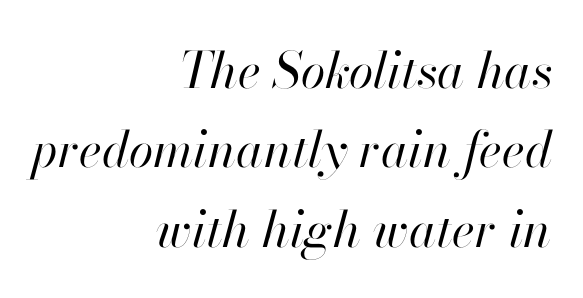
Q: Is the text bold? A: No.
Q: Is the text italic (slanted)? A: Yes, it leans right by about 13 degrees.
Q: Is the text underlined? A: No.
Q: How is the paragraph aligned? A: Right-aligned.
Q: Is the spacing between letters normal or unusually wide? A: Normal.
Q: Is the spacing between lines tight, normal or loose? A: Normal.
Q: Width (condensed, normal, or wide)? A: Normal.
Q: Stroke contrast? A: High.
Q: x-height? A: Small.
Q: Monospaced? A: No.
